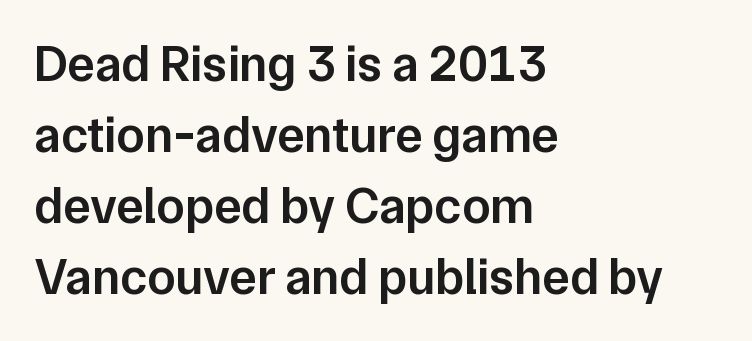
The image shows 51 px semibold sans-serif type, upright; set left-aligned, normal line spacing (1.39x), normal letter spacing, not underlined; low stroke contrast and a medium x-height.
